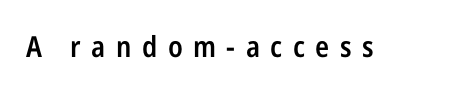
{"serif": "no", "italic": "no", "bold": "semi", "weight": "semibold", "width": "condensed", "stroke_contrast": "low", "x_height": "medium", "monospaced": "no", "underline": "no", "letter_spacing": "wide", "letter_spacing_em": 0.36, "glyph_px": 29}
